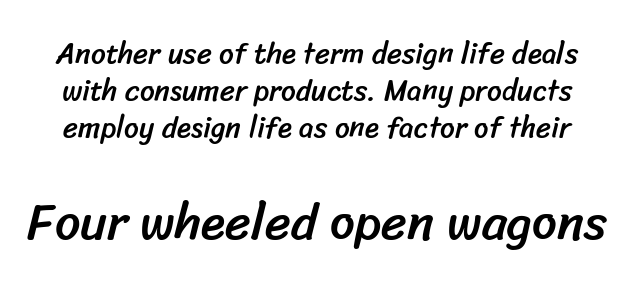
Q: Is the typeface a serif or a sans-serif typeface? A: Sans-serif.
Q: Is the text underlined? A: No.
Q: Is the spacing between letters normal or unusually wide? A: Normal.
Q: Is the spacing between lines tight, normal or loose? A: Normal.
Q: Which block of text is set in a larger size, the first (top) or the second (bottom)? A: The second (bottom) one.
Q: Width (condensed, normal, or wide)? A: Normal.
Q: Stroke contrast? A: Low.
Q: x-height? A: Medium.
Q: Monospaced? A: No.
